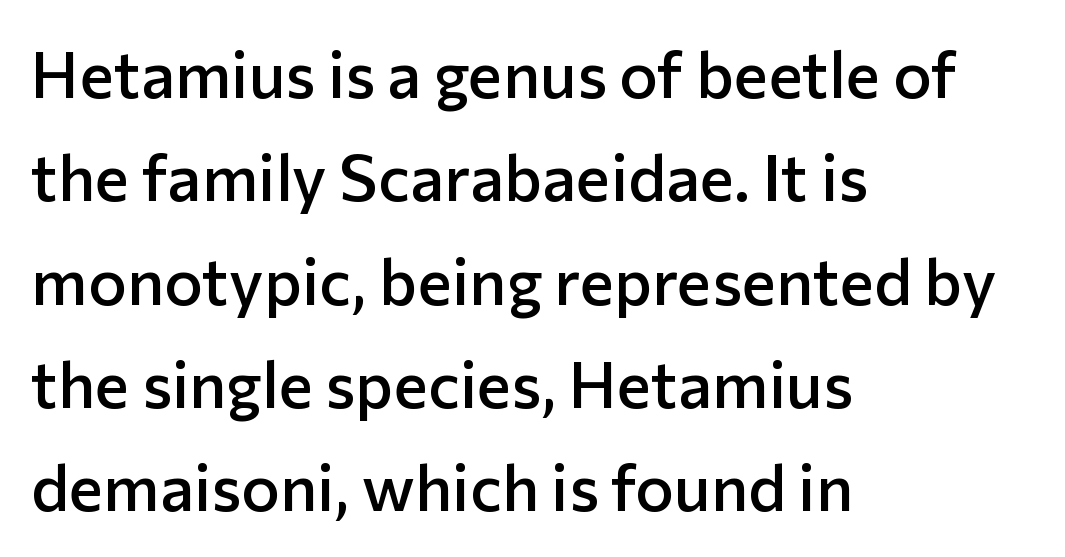
The image shows 65 px semibold sans-serif type, upright; set left-aligned, normal line spacing (1.59x), normal letter spacing, not underlined; low stroke contrast and a medium x-height.
